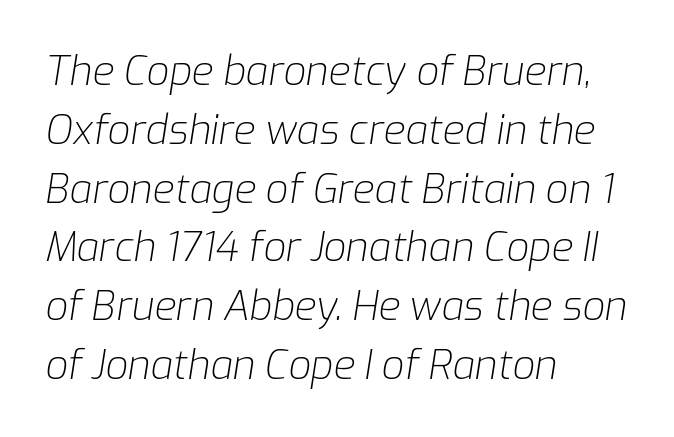
The string is rendered with underlining switched off. Left-aligned paragraph, ragged on the right. Notice how descenders clear the ascenders below comfortably — that's standard leading. Is the letter spacing exaggerated? No — it looks like the ordinary default.
